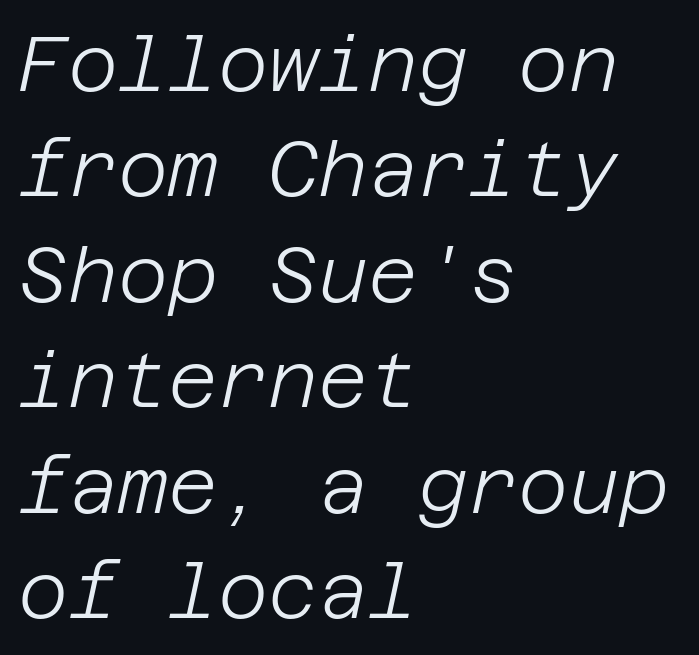
The image shows 77 px light type, italic (leaning right); set left-aligned, normal line spacing (1.37x), normal letter spacing, not underlined; low stroke contrast and a large x-height.
